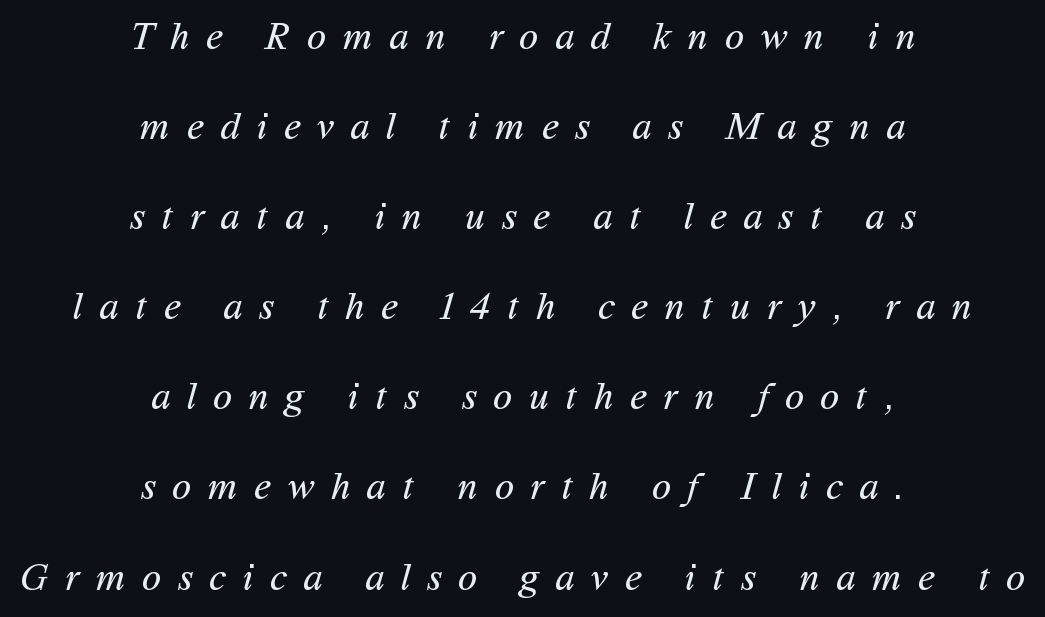
Widely set lines give the paragraph a tall, airy silhouette. Short and long lines alike share a common midpoint. Nothing sits at the stroke ends, so this counts as sans-serif. No heavy texture on the line: the type isn't bold. Descender tails drop into unmarked territory. Compared with typical body copy, the letter spacing here is much looser.
